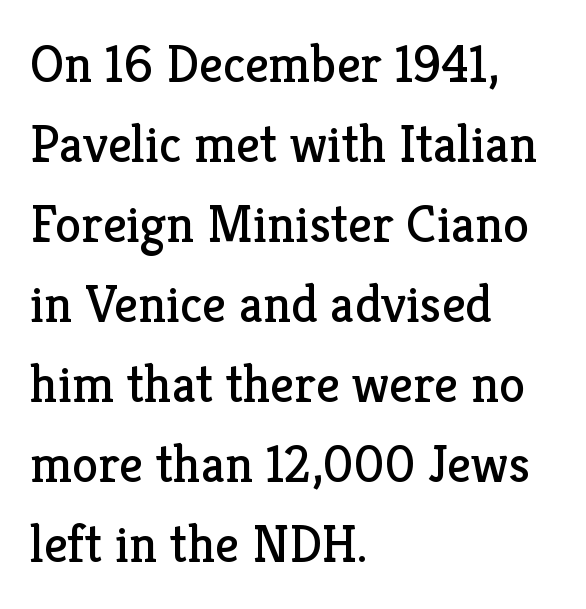
{"serif": "yes", "italic": "no", "bold": "no", "weight": "regular", "width": "normal", "stroke_contrast": "low", "x_height": "medium", "monospaced": "no", "underline": "no", "align": "left", "line_spacing": "normal", "line_spacing_ratio": 1.51, "letter_spacing": "normal", "letter_spacing_em": 0.0, "glyph_px": 53}
